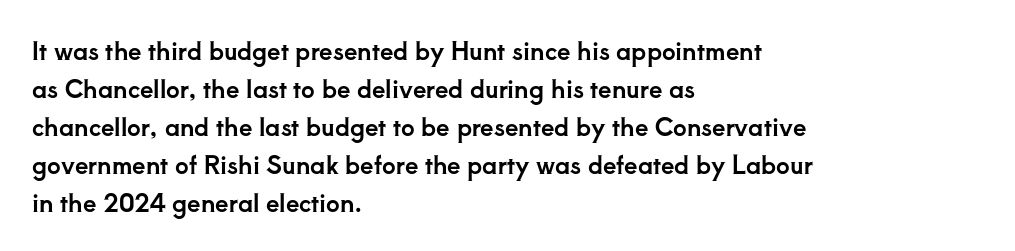
The specimen omits any rule beneath the text block's lines. Alignment: flush left. Italic? Not at all — the glyphs are vertical. The lines sit at an ordinary, default distance from one another. You could call the tracking neutral — neither tight nor loose.
